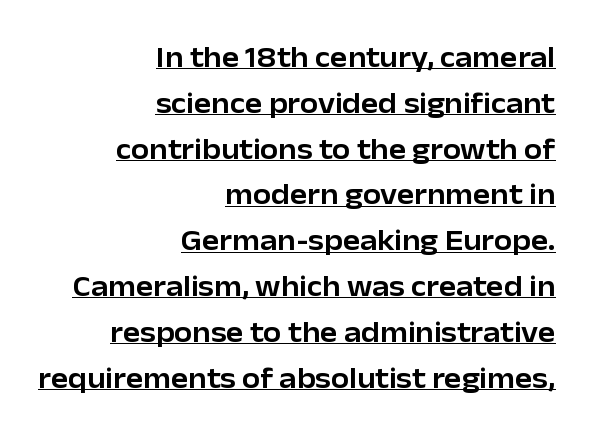
{"serif": "no", "italic": "no", "width": "normal", "stroke_contrast": "low", "x_height": "medium", "monospaced": "no", "underline": "yes", "align": "right", "line_spacing": "normal", "line_spacing_ratio": 1.58, "letter_spacing": "normal", "letter_spacing_em": 0.0, "glyph_px": 29}
